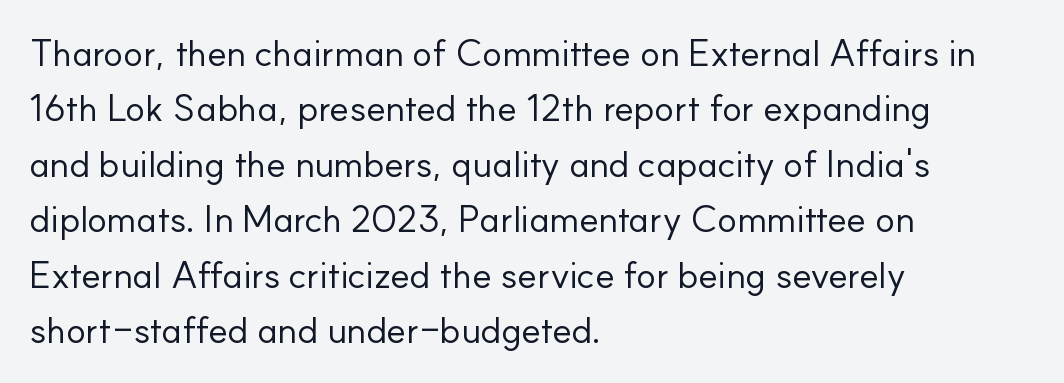
{"serif": "no", "italic": "no", "bold": "no", "weight": "regular", "width": "normal", "stroke_contrast": "low", "x_height": "small", "monospaced": "no", "underline": "no", "align": "left", "line_spacing": "normal", "line_spacing_ratio": 1.5, "letter_spacing": "normal", "letter_spacing_em": 0.0, "glyph_px": 37}
